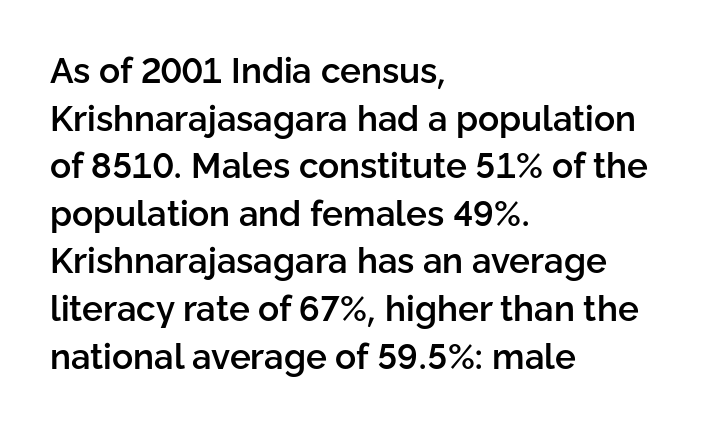
{"serif": "no", "italic": "no", "bold": "semi", "weight": "semibold", "width": "normal", "stroke_contrast": "low", "x_height": "medium", "monospaced": "no", "underline": "no", "align": "left", "line_spacing": "normal", "line_spacing_ratio": 1.36, "letter_spacing": "normal", "letter_spacing_em": 0.0, "glyph_px": 35}
